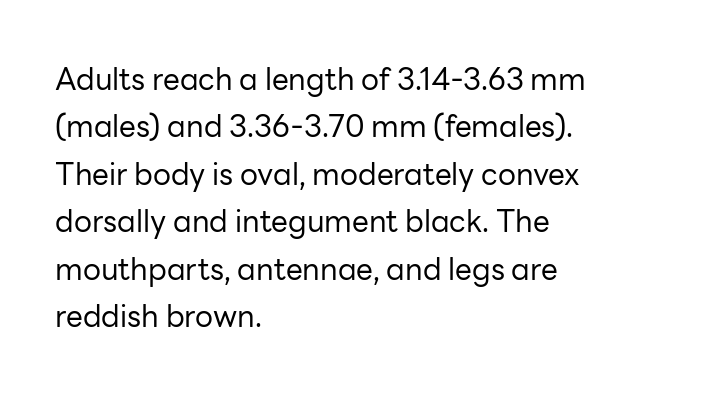
The gaps between neighbouring characters are ordinary and unremarkable. This sample is left-justified, so line endings fall wherever the words run out. Does the type have serifs? No, each stem ends abruptly. Honestly, there is no underline to notice here at all. No heavy texture on the line: the type isn't bold.
